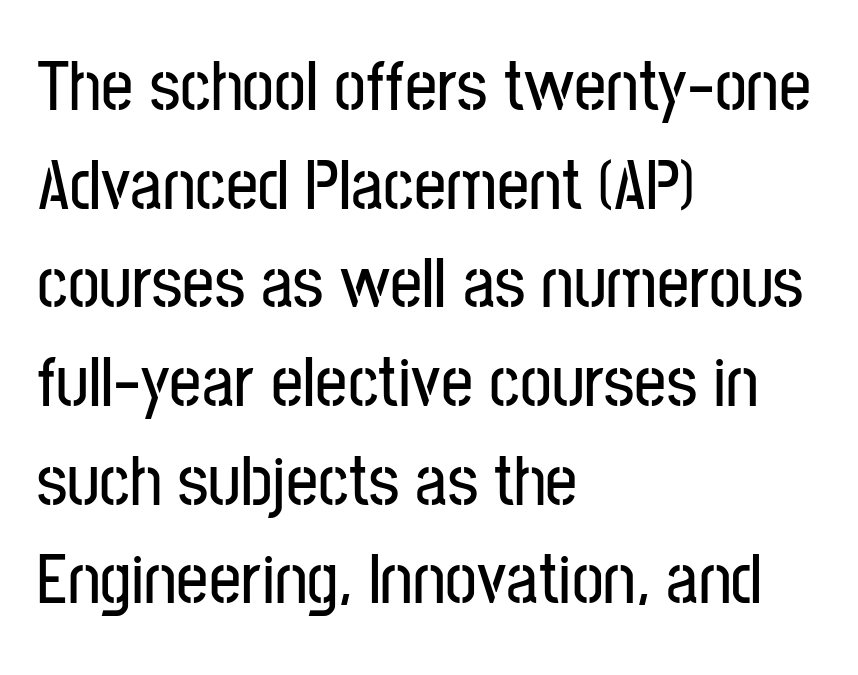
Q: Is the text italic (slanted)? A: No, it is upright.
Q: Is the typeface a serif or a sans-serif typeface? A: Sans-serif.
Q: Is the text underlined? A: No.
Q: How is the paragraph aligned? A: Left-aligned.
Q: Is the spacing between letters normal or unusually wide? A: Normal.
Q: Is the spacing between lines tight, normal or loose? A: Normal.
Q: Width (condensed, normal, or wide)? A: Condensed.
Q: Stroke contrast? A: Low.
Q: x-height? A: Medium.
Q: Monospaced? A: No.
